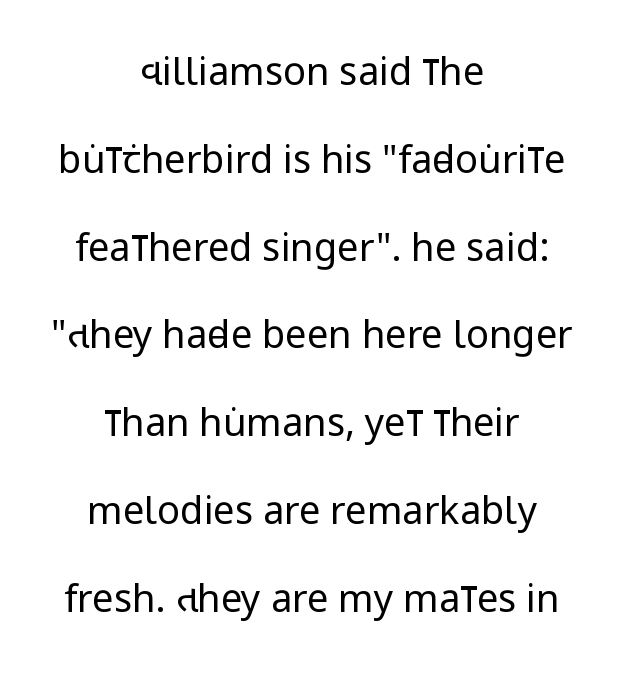
Weight: regular or lighter. Regarding leading, the lines here are spaced well apart. To sum up the face: it is a sans, with no serifs. Unmarked baselines from the first word to the last. Rendered with straight, roman letterforms.
